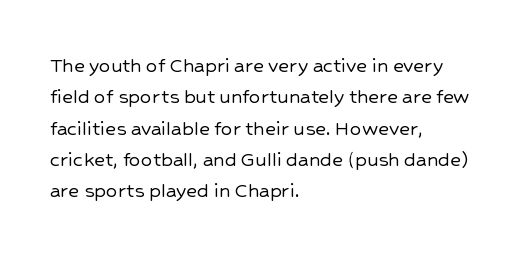
The image shows 23 px text type, upright; set left-aligned, normal line spacing (1.36x), normal letter spacing, not underlined.
